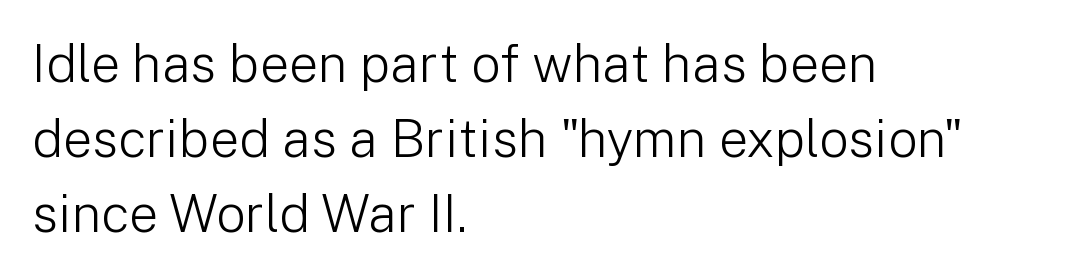
Look at the tracking — it's just the regular setting, nothing added. Italic: no, the glyphs are upright roman. A student would call this left alignment; a typographer would say flush left, rag right. Lines of text with bare space underneath. Is there much room between lines? A standard amount, neither cramped nor airy.
